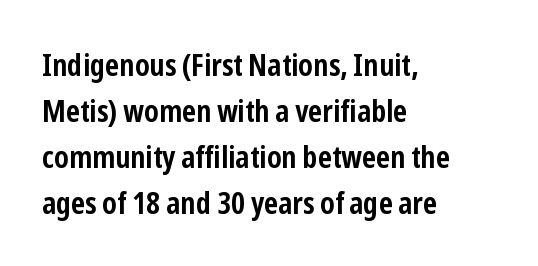
{"serif": "no", "italic": "no", "bold": "yes", "weight": "semibold", "width": "condensed", "stroke_contrast": "low", "x_height": "medium", "monospaced": "no", "underline": "no", "align": "left", "line_spacing": "normal", "line_spacing_ratio": 1.48, "letter_spacing": "normal", "letter_spacing_em": 0.0, "glyph_px": 31}
